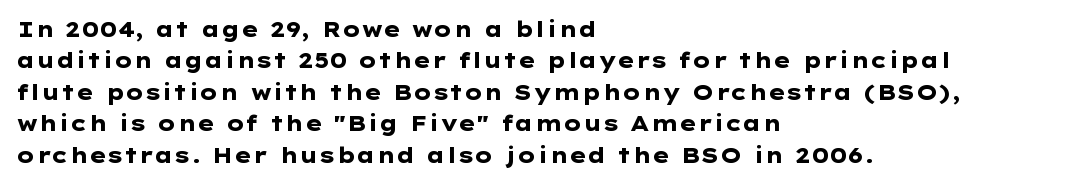
Set as a true bold cut, around the 700 mark. You can tell it's not italic because the verticals are truly vertical. Horizontally, the lines are justified to the leading edge only. Evenly set lines give the paragraph a standard silhouette. Just letters on the line, the space beneath them empty. Compared with typical body copy, the letter spacing here is the same.
